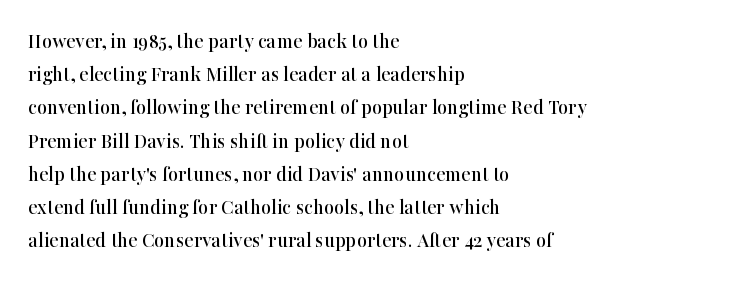
{"italic": "no", "underline": "no", "align": "left", "line_spacing": "normal", "line_spacing_ratio": 1.51, "letter_spacing": "normal", "letter_spacing_em": 0.0, "glyph_px": 22}
